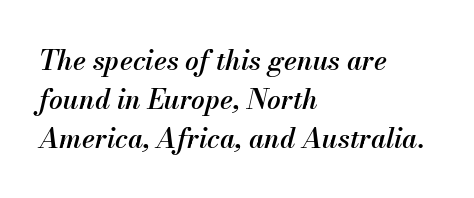
Line starts are locked; line ends wander. Descenders are the only things crossing below the line. Does the leading feel generous? No, just average. The passage shown leans; its letterforms are oblique. Spacing between characters is what you'd get straight out of the box.
